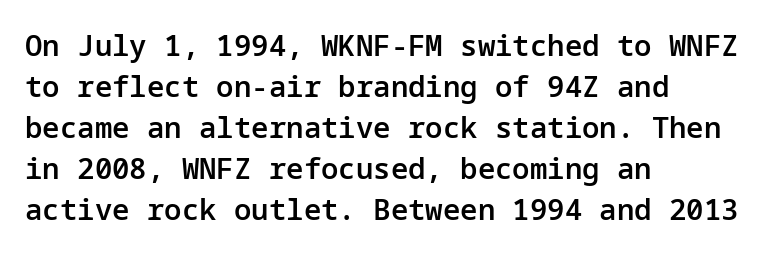
Q: Is the text bold? A: Semi-bold.
Q: Is the text italic (slanted)? A: No, it is upright.
Q: Is the typeface a serif or a sans-serif typeface? A: Sans-serif.
Q: Is the text underlined? A: No.
Q: How is the paragraph aligned? A: Left-aligned.
Q: Is the spacing between letters normal or unusually wide? A: Normal.
Q: Is the spacing between lines tight, normal or loose? A: Normal.
Q: Width (condensed, normal, or wide)? A: Normal.
Q: Stroke contrast? A: Low.
Q: x-height? A: Medium.
